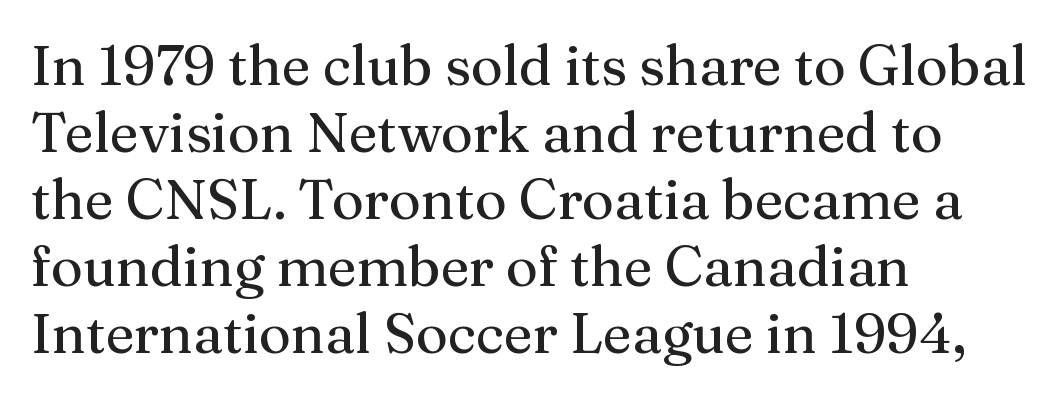
Q: Is the text italic (slanted)? A: No, it is upright.
Q: Is the typeface a serif or a sans-serif typeface? A: Serif.
Q: Is the text underlined? A: No.
Q: How is the paragraph aligned? A: Left-aligned.
Q: Is the spacing between letters normal or unusually wide? A: Normal.
Q: Width (condensed, normal, or wide)? A: Normal.
Q: Stroke contrast? A: Medium.
Q: x-height? A: Medium.
Q: Monospaced? A: No.
